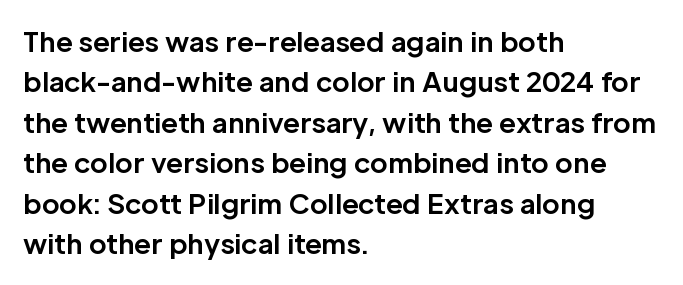
Look at the tracking — it's just the regular setting, nothing added. A classic flush-left, rag-right setting is used for this passage. Lines of text with bare space underneath. The font's upright variant was chosen for this text.
